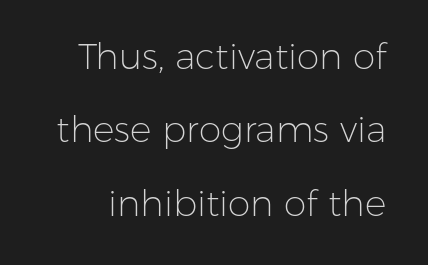
The image shows 36 px light sans-serif type, upright; set loose line spacing (2.04x), normal letter spacing, not underlined; low stroke contrast and a medium x-height.
